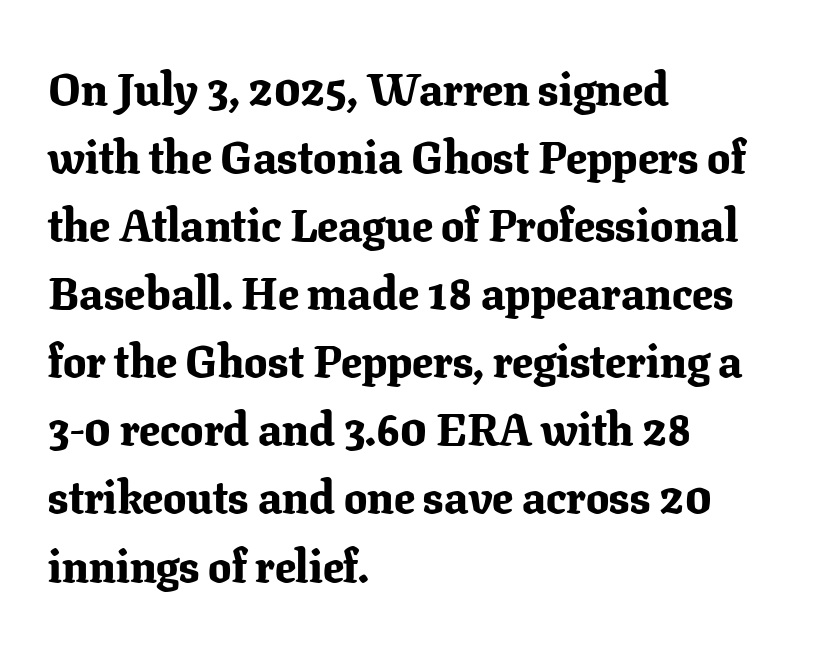
The image shows 46 px bold serif type, upright; set left-aligned, normal line spacing (1.48x), normal letter spacing, not underlined; low stroke contrast and a medium x-height.
